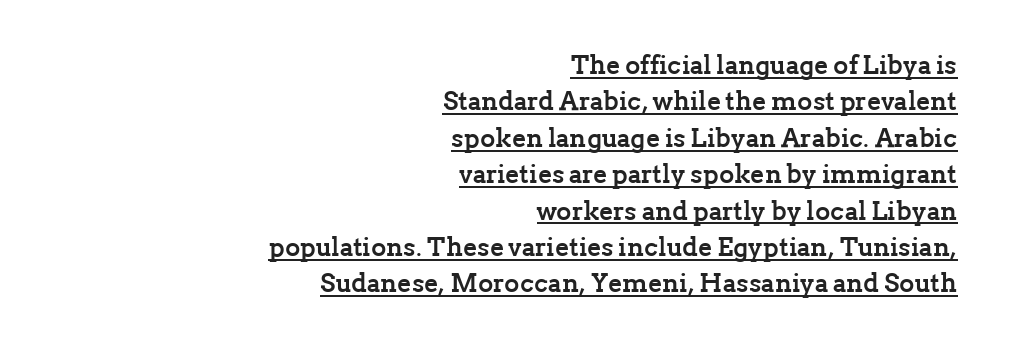
Q: Is the text bold? A: Yes.
Q: Is the text italic (slanted)? A: No, it is upright.
Q: Is the text underlined? A: Yes.
Q: How is the paragraph aligned? A: Right-aligned.
Q: Is the spacing between letters normal or unusually wide? A: Normal.
Q: Is the spacing between lines tight, normal or loose? A: Normal.
